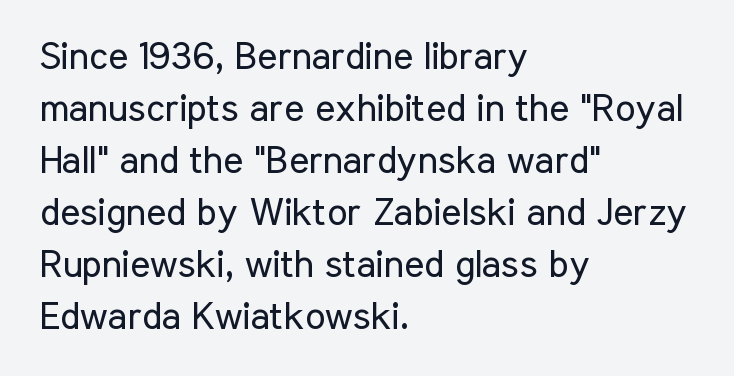
Every character sits straight up, as roman type does. There is no visible air inserted between adjacent glyphs. Stroke mass is kept to a normal reading level or below. Quick note: interline space is typical. The letters carry no serifs — their stems end cleanly without finishing strokes.
